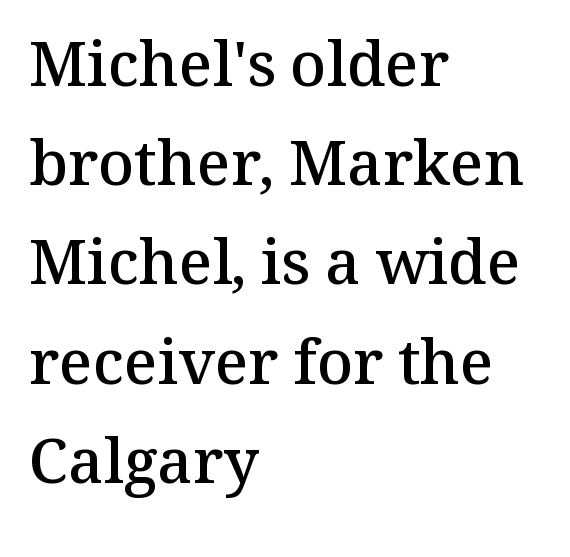
Q: Is the text bold? A: Semi-bold.
Q: Is the text italic (slanted)? A: No, it is upright.
Q: Is the typeface a serif or a sans-serif typeface? A: Serif.
Q: Is the text underlined? A: No.
Q: How is the paragraph aligned? A: Left-aligned.
Q: Is the spacing between letters normal or unusually wide? A: Normal.
Q: Is the spacing between lines tight, normal or loose? A: Normal.
Q: Width (condensed, normal, or wide)? A: Normal.
Q: Stroke contrast? A: Medium.
Q: x-height? A: Medium.
Q: Monospaced? A: No.
